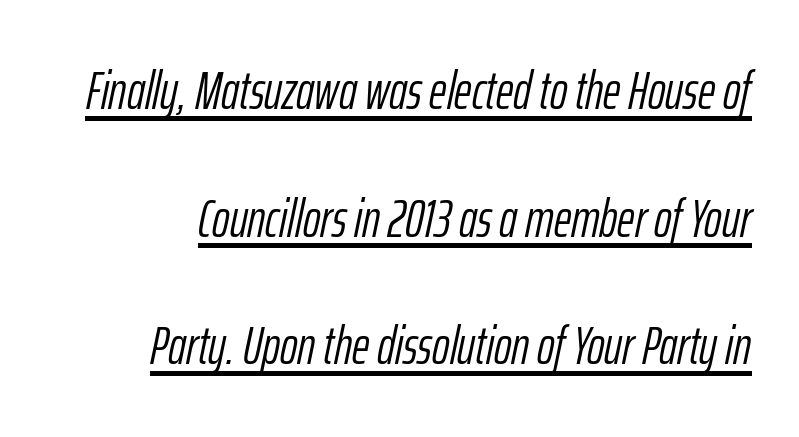
The image shows 53 px light, condensed type, italic (leaning right); set loose line spacing (2.41x), normal letter spacing, underlined; low stroke contrast and a medium x-height.
